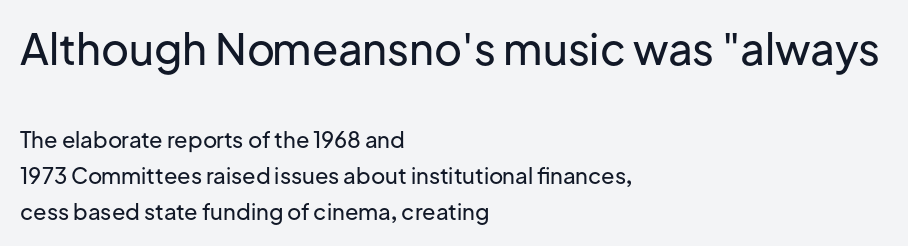
Observe the absence of serifs on each vertical stroke in this sample. The space beneath each line is pristine and unruled. The setting favours the left margin, as ordinary paragraphs usually do. What stands out about the letter spacing? Nothing — it is the standard amount. The rendering shrinks the type as you move from the upper chunk to the lower.
